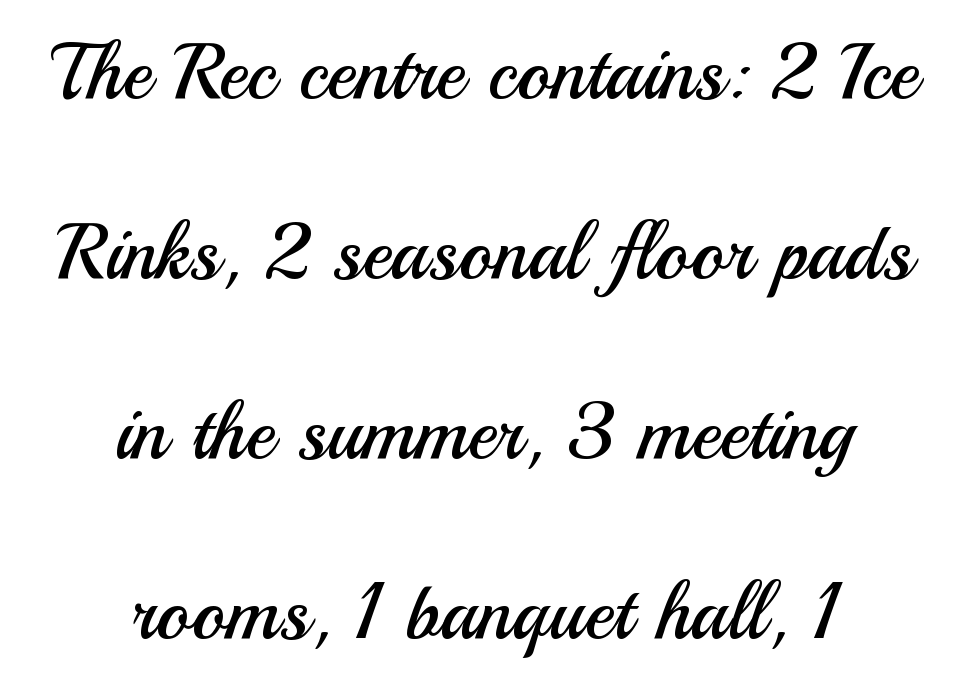
Weight: regular or lighter. Is this a fixed-width face? No — the glyphs have proportional, varying widths. Horizontal alignment here is central, giving a formal, balanced look. The passage shown stacks its lines with a broad gap. Nope, no serifs anywhere on these letters. There is no visible air inserted between adjacent glyphs.
